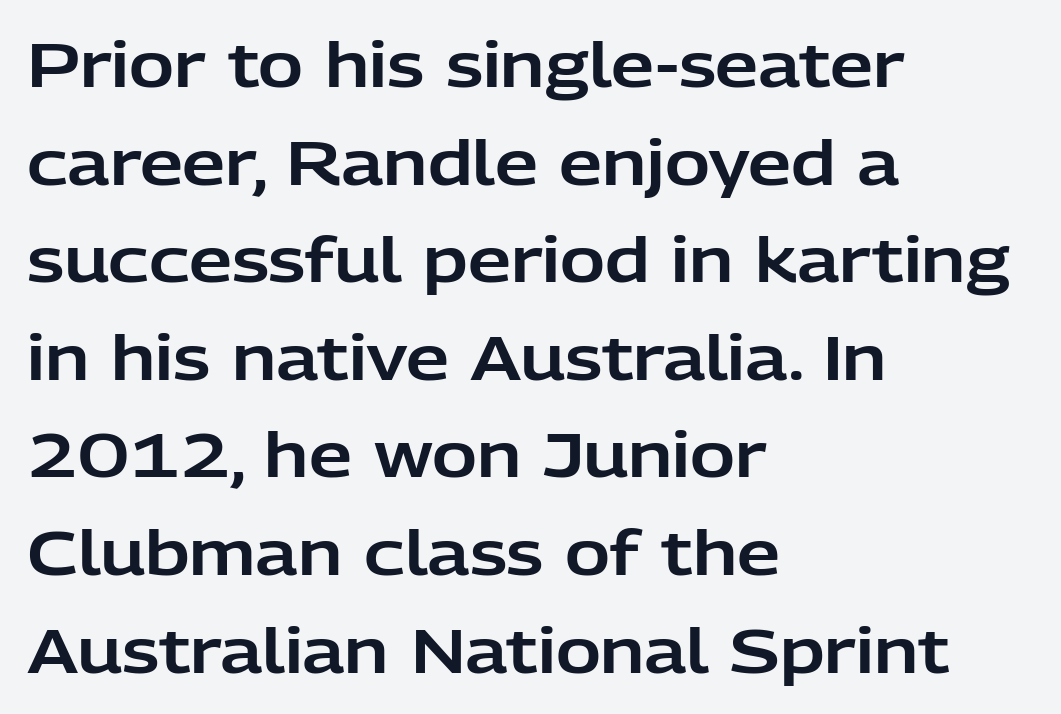
Q: Is the text italic (slanted)? A: No, it is upright.
Q: Is the typeface a serif or a sans-serif typeface? A: Sans-serif.
Q: Is the text underlined? A: No.
Q: How is the paragraph aligned? A: Left-aligned.
Q: Is the spacing between letters normal or unusually wide? A: Normal.
Q: Is the spacing between lines tight, normal or loose? A: Normal.
Q: Width (condensed, normal, or wide)? A: Normal.
Q: Stroke contrast? A: Low.
Q: x-height? A: Medium.
Q: Monospaced? A: No.
